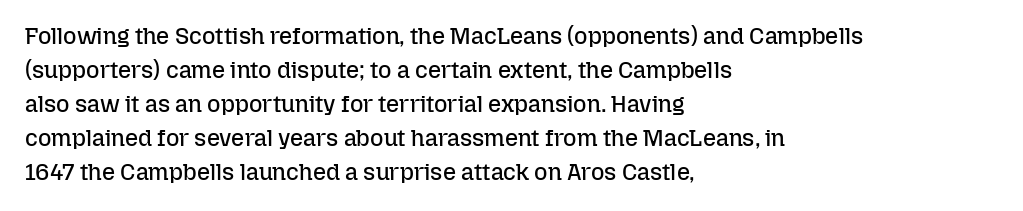
The image shows 23 px text type, upright; set left-aligned, normal line spacing (1.48x), normal letter spacing, not underlined.
